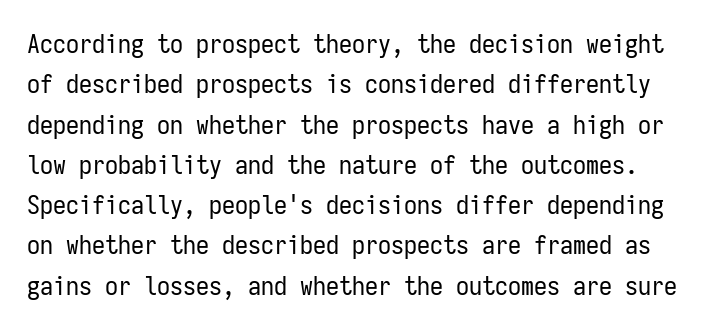
{"italic": "no", "bold": "no", "underline": "no", "line_spacing": "normal", "line_spacing_ratio": 1.55, "letter_spacing": "normal", "letter_spacing_em": 0.0, "glyph_px": 26}
